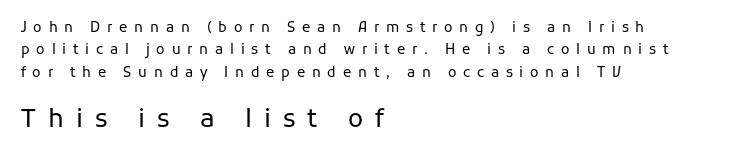
The image shows 25 px text type, upright; set left-aligned, normal line spacing (1.6x), unusually wide letter spacing (+0.48 em), not underlined; the second (bottom) block is 1.79x larger.
